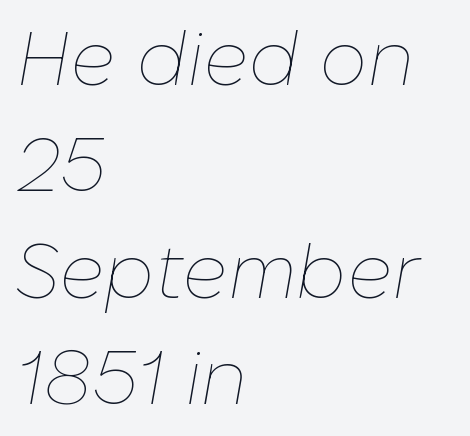
{"italic": "yes", "lean": "right", "slant_degrees": 10, "bold": "no", "weight": "thin", "width": "normal", "stroke_contrast": "low", "x_height": "medium", "monospaced": "no", "underline": "no", "align": "left", "line_spacing": "normal", "line_spacing_ratio": 1.4, "letter_spacing": "normal", "letter_spacing_em": 0.0, "glyph_px": 76}
